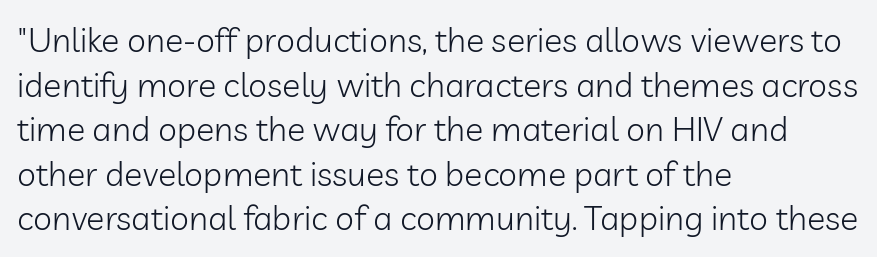
The image shows 34 px light sans-serif type, upright; set left-aligned, normal line spacing (1.31x), normal letter spacing, not underlined; low stroke contrast and a medium x-height.
